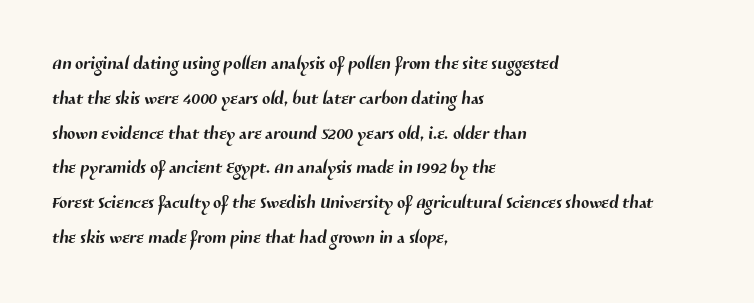
The image shows 24 px text type; set left-aligned, normal line spacing (1.45x), normal letter spacing, not underlined.
